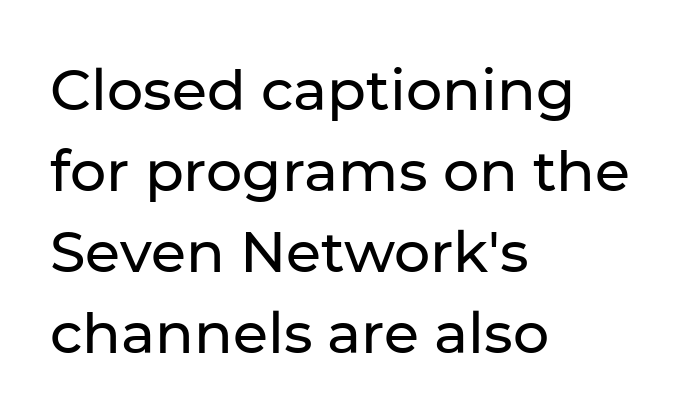
Do the characters align in a grid? No, the font is proportional. Glance below the letters and you will spot only blank space. Glyph-to-glyph distance matches everyday printed text. The line-height multiplier appears to be the usual default. Each line starts at the same left margin while the right side varies. When letters stand straight like this, we call the style roman or upright.
